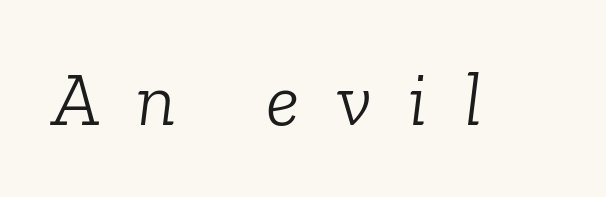
Q: Is the text bold? A: No.
Q: Is the text italic (slanted)? A: Yes, it leans right by about 6 degrees.
Q: Is the typeface a serif or a sans-serif typeface? A: Serif.
Q: Is the text underlined? A: No.
Q: Is the spacing between letters normal or unusually wide? A: Unusually wide.
Q: Width (condensed, normal, or wide)? A: Normal.
Q: Stroke contrast? A: Low.
Q: x-height? A: Medium.
Q: Monospaced? A: No.
